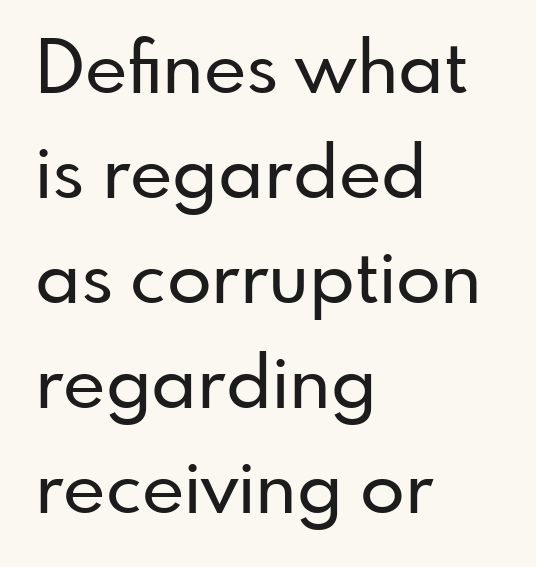
Q: Is the text italic (slanted)? A: No, it is upright.
Q: Is the typeface a serif or a sans-serif typeface? A: Sans-serif.
Q: Is the text underlined? A: No.
Q: How is the paragraph aligned? A: Left-aligned.
Q: Is the spacing between letters normal or unusually wide? A: Normal.
Q: Is the spacing between lines tight, normal or loose? A: Normal.
Q: Width (condensed, normal, or wide)? A: Normal.
Q: Stroke contrast? A: Low.
Q: x-height? A: Small.
Q: Monospaced? A: No.
